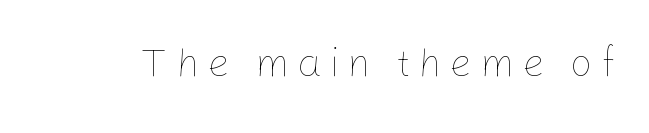
Q: Is the text bold? A: No.
Q: Is the text italic (slanted)? A: No, it is upright.
Q: Is the text underlined? A: No.
Q: Width (condensed, normal, or wide)? A: Normal.
Q: Stroke contrast? A: Low.
Q: x-height? A: Medium.
Q: Monospaced? A: No.
